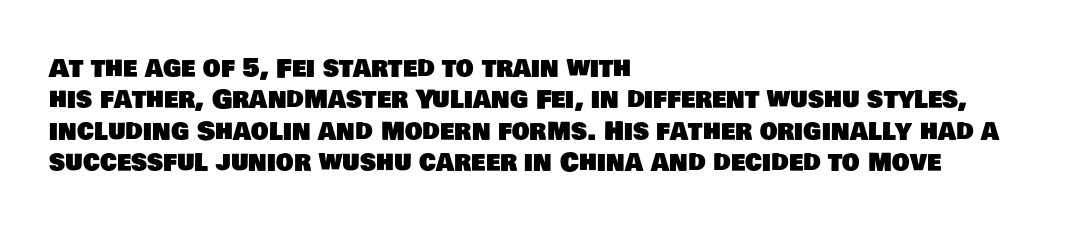
The image shows 25 px text type; set left-aligned, normal line spacing (1.26x), normal letter spacing, not underlined.
